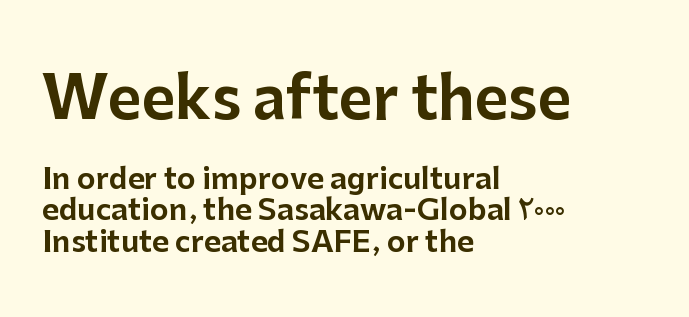
Q: Is the text italic (slanted)? A: No, it is upright.
Q: Is the typeface a serif or a sans-serif typeface? A: Sans-serif.
Q: Is the text underlined? A: No.
Q: How is the paragraph aligned? A: Left-aligned.
Q: Is the spacing between letters normal or unusually wide? A: Normal.
Q: Is the spacing between lines tight, normal or loose? A: Tight.
Q: Which block of text is set in a larger size, the first (top) or the second (bottom)? A: The first (top) one.
Q: Width (condensed, normal, or wide)? A: Normal.
Q: Stroke contrast? A: Low.
Q: x-height? A: Medium.
Q: Monospaced? A: No.
